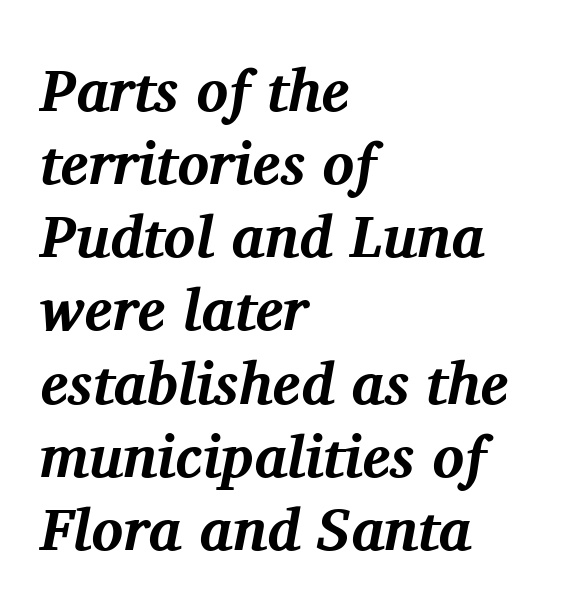
{"serif": "yes", "italic": "yes", "lean": "right", "slant_degrees": 11, "bold": "yes", "weight": "bold", "width": "normal", "stroke_contrast": "medium", "x_height": "medium", "monospaced": "no", "underline": "no", "align": "left", "line_spacing_ratio": 1.24, "letter_spacing": "normal", "letter_spacing_em": 0.0, "glyph_px": 59}
